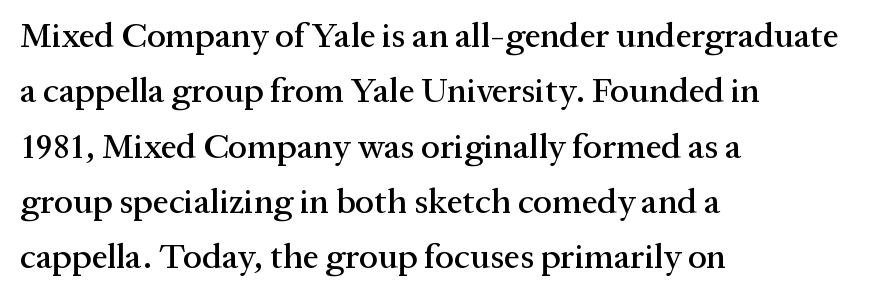
Q: Is the text italic (slanted)? A: No, it is upright.
Q: Is the typeface a serif or a sans-serif typeface? A: Serif.
Q: Is the text underlined? A: No.
Q: How is the paragraph aligned? A: Left-aligned.
Q: Is the spacing between letters normal or unusually wide? A: Normal.
Q: Is the spacing between lines tight, normal or loose? A: Normal.
Q: Width (condensed, normal, or wide)? A: Normal.
Q: Stroke contrast? A: Medium.
Q: x-height? A: Medium.
Q: Monospaced? A: No.
